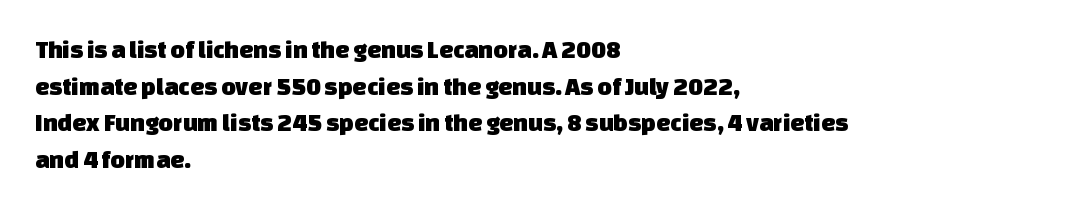
{"underline": "no", "align": "left", "line_spacing": "normal", "line_spacing_ratio": 1.47, "letter_spacing": "normal", "letter_spacing_em": 0.0, "glyph_px": 25}
